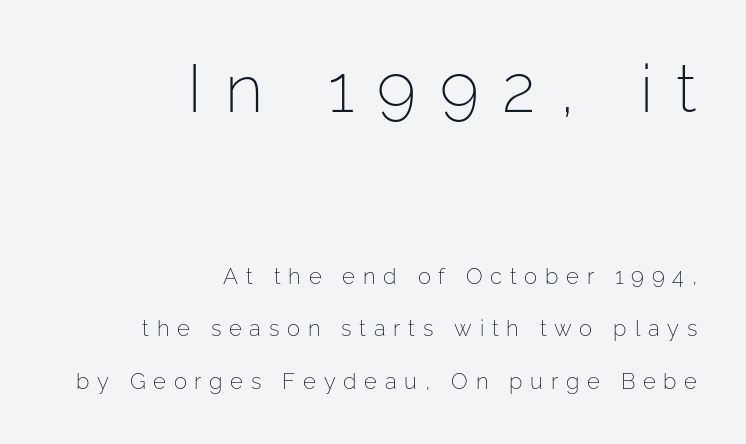
The image shows 67 px light sans-serif type, upright; set right-aligned, loose line spacing (2.39x), unusually wide letter spacing (+0.35 em), not underlined; the first (top) block is 3.05x larger; low stroke contrast and a medium x-height.
